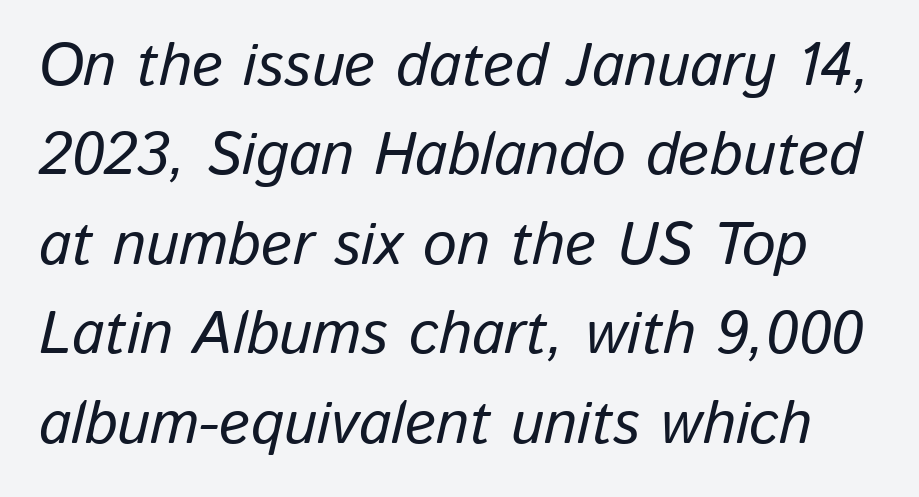
Rendered with sloped, italic letterforms. Honestly, the row spacing looks completely unremarkable. Glance below the letters and you will spot only blank space. No extra tracking has been applied to these lines. You could not count columns in this text — the font is proportionally spaced.
